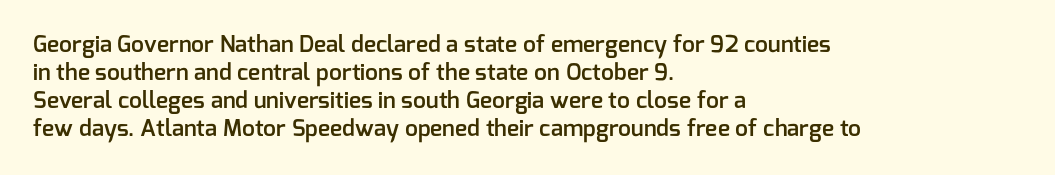
Alignment: flush left. Short note: letters normally spaced. The space directly below the letters is spotless. It's the straight-up-and-down kind of type. Stroke thickness is moderately raised; the sample reads as semibold.
